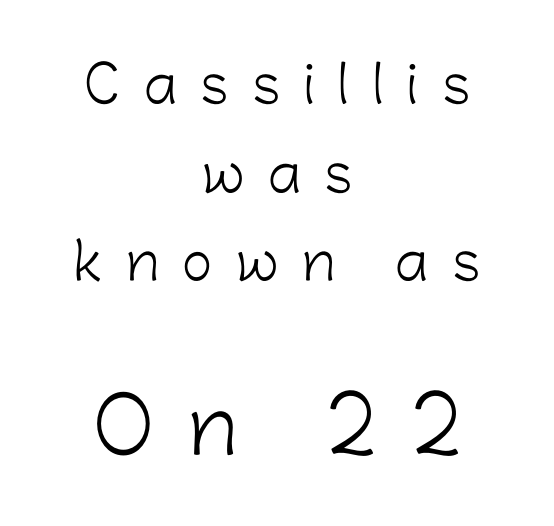
{"serif": "no", "italic": "no", "bold": "no", "weight": "light", "width": "normal", "stroke_contrast": "low", "x_height": "medium", "monospaced": "no", "underline": "no", "align": "center", "line_spacing_ratio": 1.74, "letter_spacing": "wide", "letter_spacing_em": 0.47, "larger_block": "second", "size_ratio": 1.49, "glyph_px": 76}
